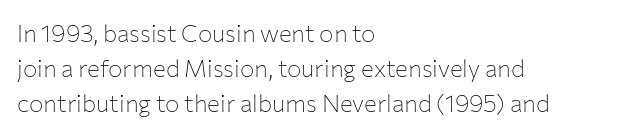
Summary of weight: not heavy and not bold. The passage shown stacks its lines at a standard gap. Upright lettering throughout. Tracking value appears to be zero — textbook default spacing.
